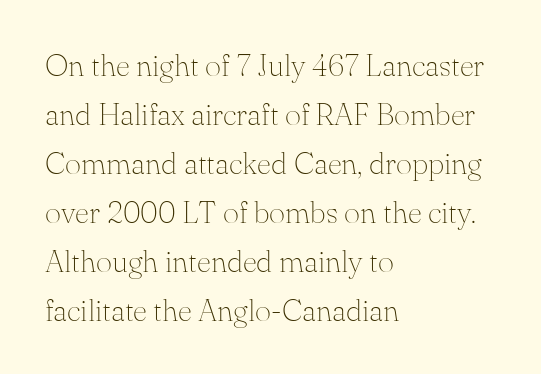
Q: Is the text bold? A: No.
Q: Is the text italic (slanted)? A: No, it is upright.
Q: Is the typeface a serif or a sans-serif typeface? A: Serif.
Q: Is the text underlined? A: No.
Q: How is the paragraph aligned? A: Left-aligned.
Q: Is the spacing between letters normal or unusually wide? A: Normal.
Q: Is the spacing between lines tight, normal or loose? A: Normal.
Q: Width (condensed, normal, or wide)? A: Normal.
Q: Stroke contrast? A: Medium.
Q: x-height? A: Small.
Q: Monospaced? A: No.
